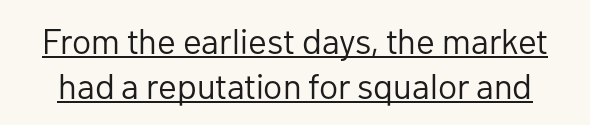
The image shows 35 px regular-weight sans-serif type, upright; set normal line spacing (1.29x), normal letter spacing, underlined; low stroke contrast and a medium x-height.
